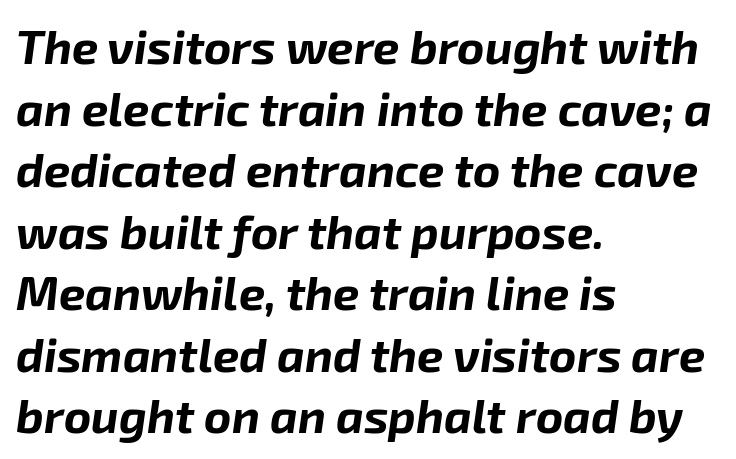
Q: Is the text bold? A: Yes.
Q: Is the text italic (slanted)? A: Yes, it leans right by about 8 degrees.
Q: Is the text underlined? A: No.
Q: How is the paragraph aligned? A: Left-aligned.
Q: Is the spacing between letters normal or unusually wide? A: Normal.
Q: Is the spacing between lines tight, normal or loose? A: Normal.
Q: Width (condensed, normal, or wide)? A: Normal.
Q: Stroke contrast? A: Low.
Q: x-height? A: Medium.
Q: Monospaced? A: No.
